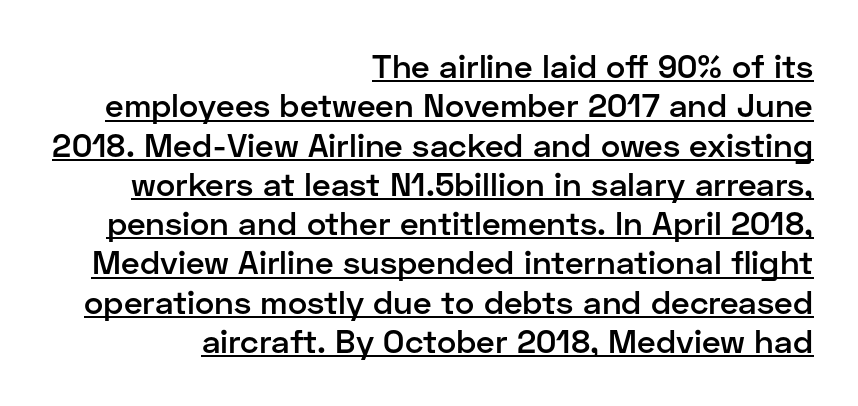
Q: Is the text bold? A: Semi-bold.
Q: Is the text italic (slanted)? A: No, it is upright.
Q: Is the typeface a serif or a sans-serif typeface? A: Sans-serif.
Q: Is the text underlined? A: Yes.
Q: How is the paragraph aligned? A: Right-aligned.
Q: Is the spacing between letters normal or unusually wide? A: Normal.
Q: Width (condensed, normal, or wide)? A: Normal.
Q: Stroke contrast? A: Low.
Q: x-height? A: Medium.
Q: Monospaced? A: No.
